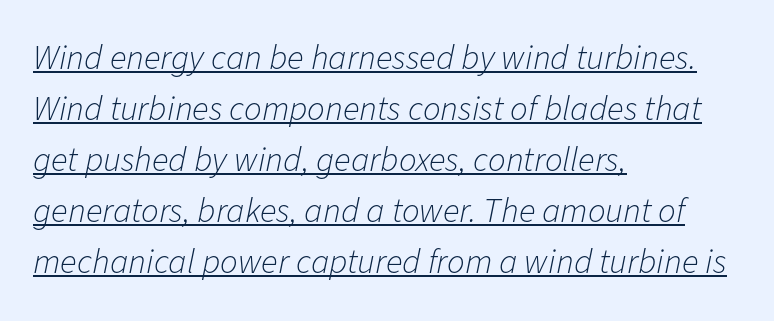
Each letter keeps its own natural width here, so spacing adapts to shape. Normally led — the rows are evenly, conventionally spaced. Weight: regular or lighter. Style check: oblique. Honestly, the letter spacing is just normal — you wouldn't notice it.
